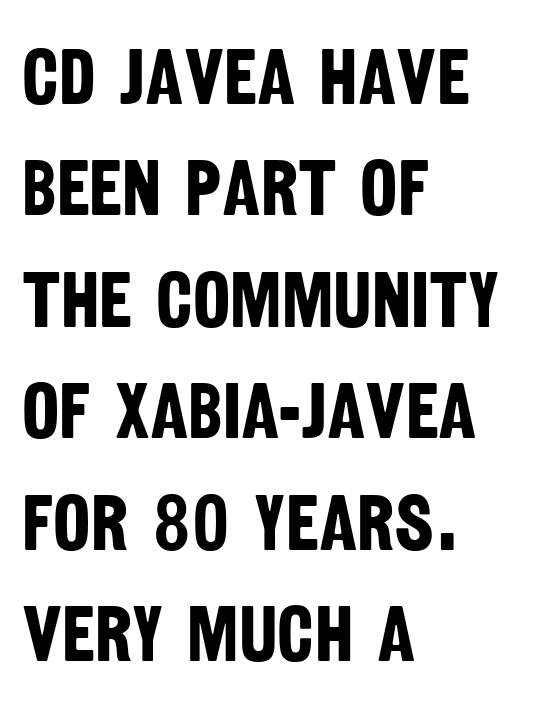
{"serif": "no", "bold": "yes", "weight": "bold", "width": "condensed", "stroke_contrast": "low", "x_height": "large", "monospaced": "no", "underline": "no", "align": "left", "line_spacing": "normal", "line_spacing_ratio": 1.41, "letter_spacing": "normal", "letter_spacing_em": 0.0, "glyph_px": 79}
